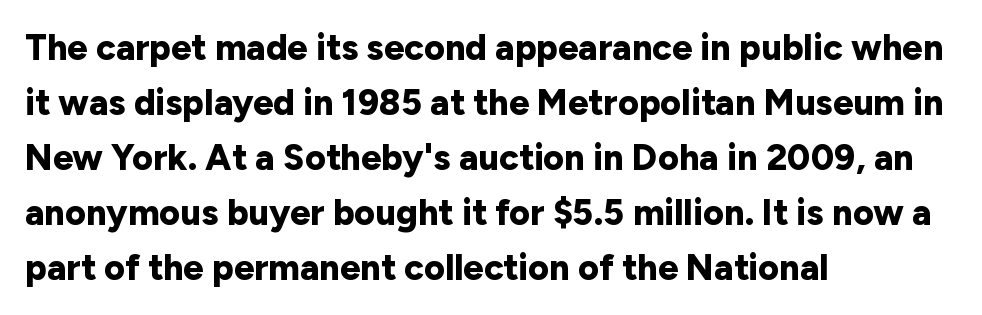
The image shows 36 px bold sans-serif type, upright; set left-aligned, normal line spacing (1.53x), normal letter spacing, not underlined; low stroke contrast and a medium x-height.
